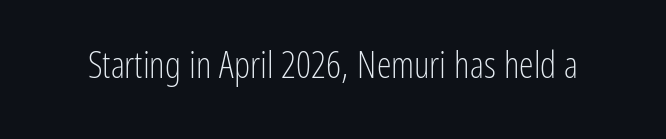
Q: Is the text bold? A: No.
Q: Is the text italic (slanted)? A: No, it is upright.
Q: Is the typeface a serif or a sans-serif typeface? A: Sans-serif.
Q: Is the text underlined? A: No.
Q: Is the spacing between letters normal or unusually wide? A: Normal.
Q: Width (condensed, normal, or wide)? A: Condensed.
Q: Stroke contrast? A: Low.
Q: x-height? A: Medium.
Q: Monospaced? A: No.
